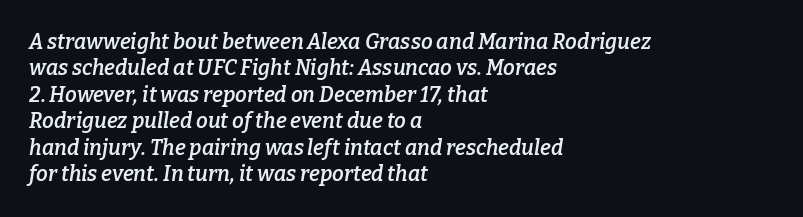
Default kerning and tracking; the words read as compact shapes. If you measured baseline to baseline, you'd find a middling distance. Reading down the block, your eye returns to a fixed left position each line. The whole block is typeset with a tilt.
